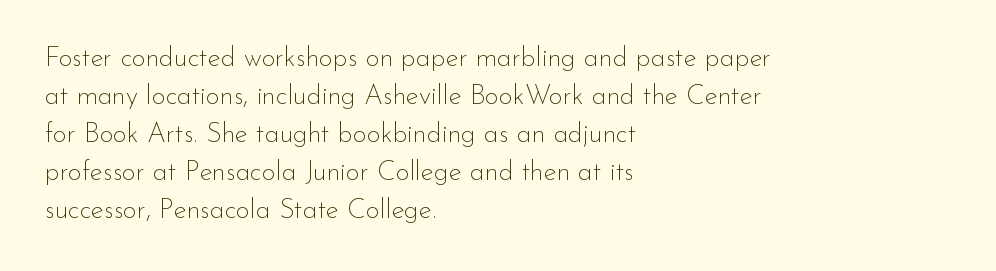
The designer left line spacing at the default. A classic flush-left, rag-right setting is used for this passage. The font sits on the lighter half of the weight spectrum, regular included. The letters stand straight up with perfectly vertical stems. No word sits above an underline.
